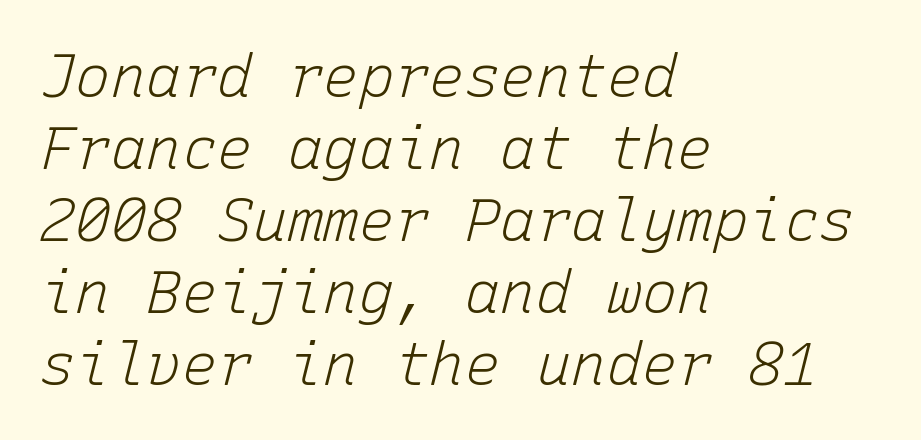
Layout note: lines flush left. Glance below the letters and you will spot only blank space. Every character here occupies the same horizontal width, giving the sample a typewriter-like rhythm. A light-to-regular cut is what we see here. This sample uses an oblique cut, with every glyph tilted off the vertical.
